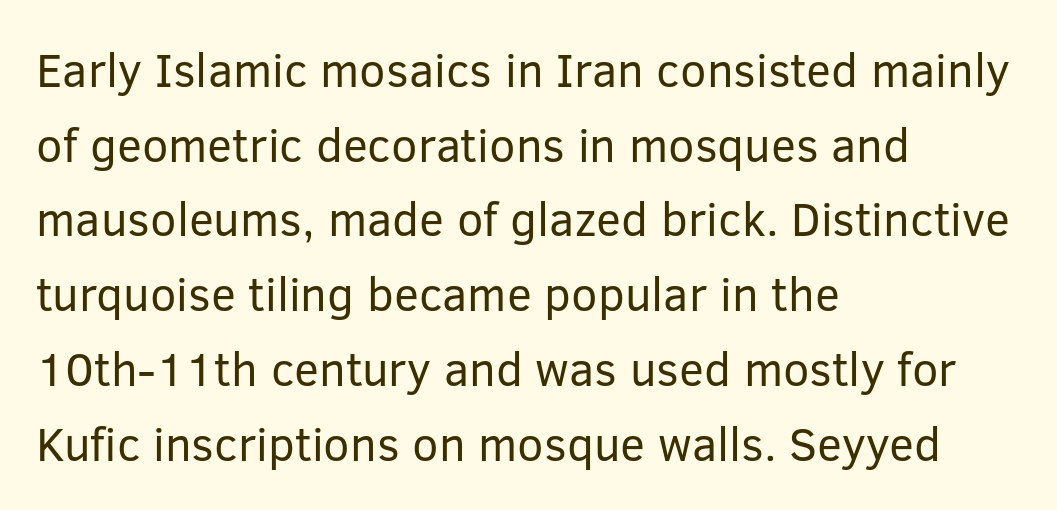
The image shows 47 px regular-weight sans-serif type, upright; set left-aligned, normal line spacing (1.59x), normal letter spacing, not underlined; low stroke contrast and a medium x-height.
